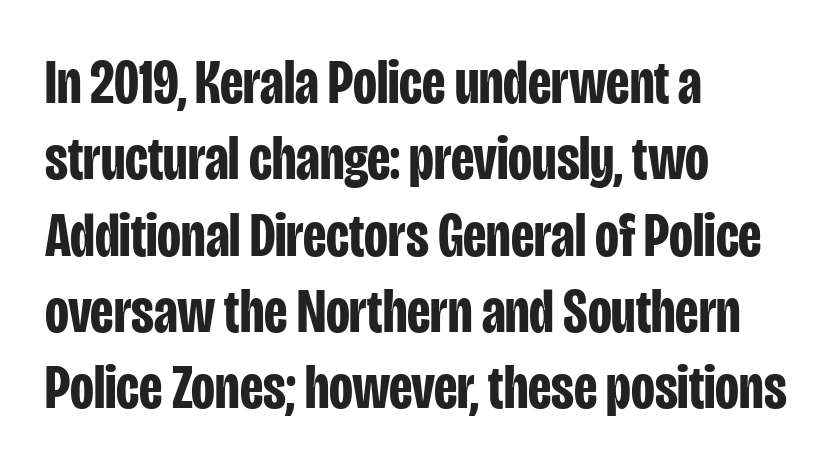
Does the type have serifs? No, each stem ends abruptly. Heavy, bold letterforms. Nothing unusual about the tracking: characters are spaced as the font intends. A typesetter would mark this as roman, not italic.
